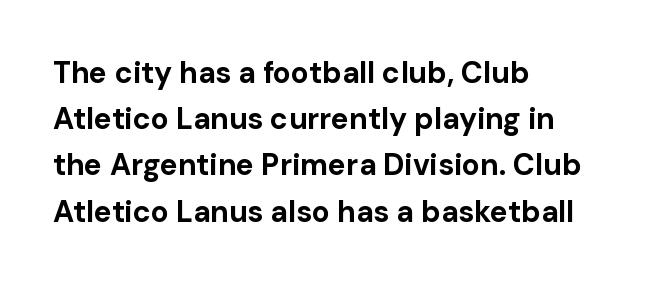
{"serif": "no", "italic": "no", "bold": "yes", "weight": "bold", "width": "normal", "stroke_contrast": "low", "x_height": "medium", "monospaced": "no", "underline": "no", "align": "left", "line_spacing": "normal", "line_spacing_ratio": 1.54, "letter_spacing": "normal", "letter_spacing_em": 0.0, "glyph_px": 30}
